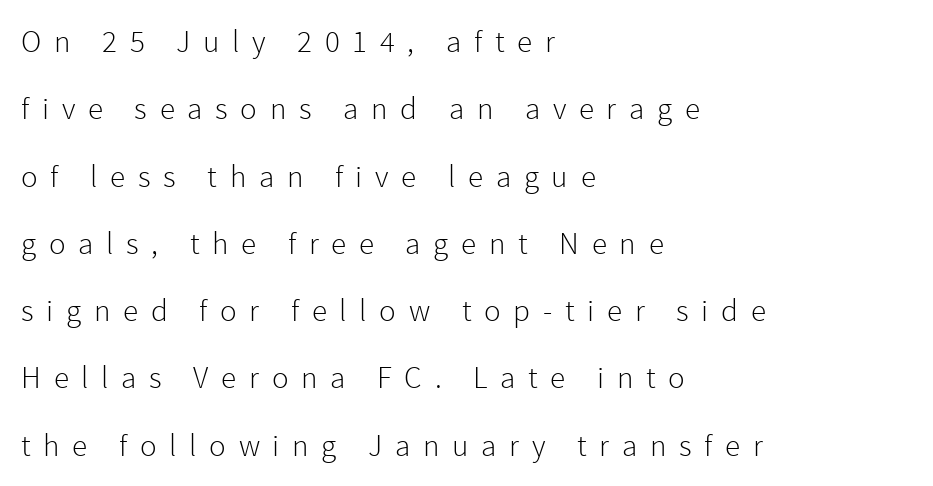
{"serif": "no", "italic": "no", "bold": "no", "weight": "light", "width": "normal", "x_height": "medium", "monospaced": "no", "underline": "no", "align": "left", "line_spacing": "loose", "line_spacing_ratio": 2.17, "letter_spacing": "wide", "letter_spacing_em": 0.41, "glyph_px": 31}
